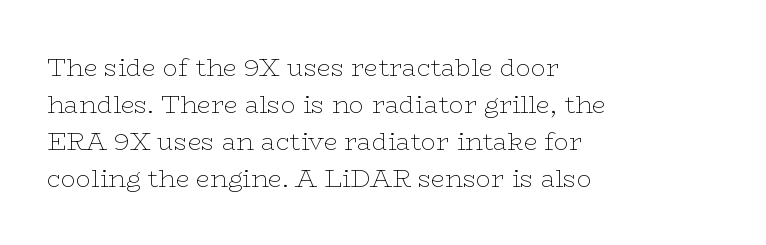
A typesetter would call this leading conventional body-copy spacing. Descender tails drop into unmarked territory. Visually the block forms a straight wall on the left and a jagged coastline on the right. Do the letters lean? They stand straight.
